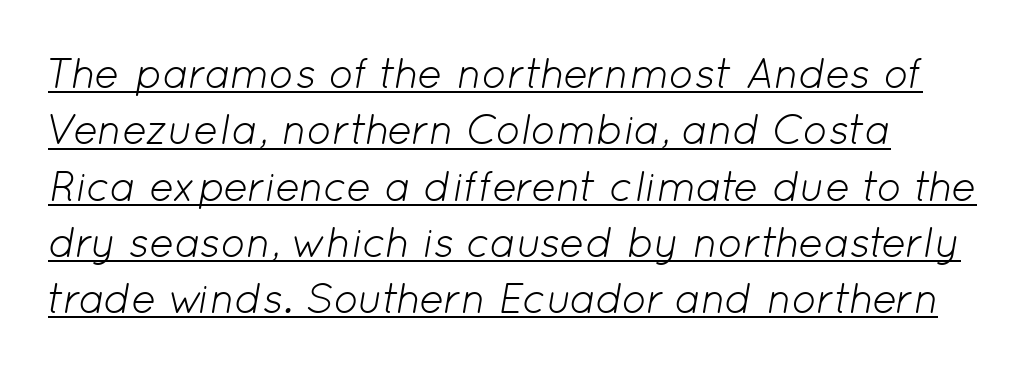
Q: Is the text bold? A: No.
Q: Is the text italic (slanted)? A: Yes, it leans right by about 12 degrees.
Q: Is the text underlined? A: Yes.
Q: Is the spacing between letters normal or unusually wide? A: Normal.
Q: Is the spacing between lines tight, normal or loose? A: Normal.
Q: Width (condensed, normal, or wide)? A: Normal.
Q: Stroke contrast? A: Low.
Q: x-height? A: Medium.
Q: Monospaced? A: No.
